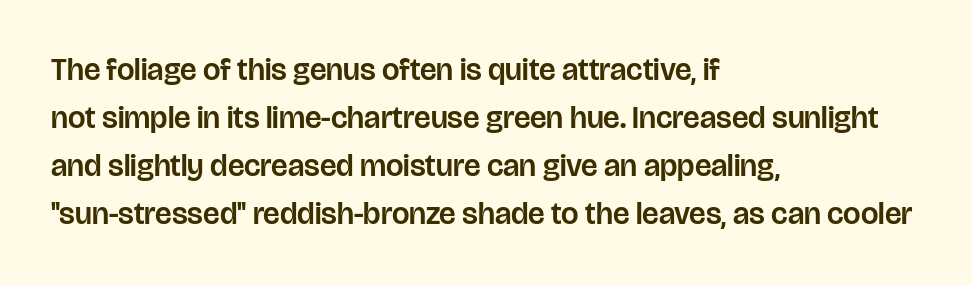
Q: Is the text italic (slanted)? A: No, it is upright.
Q: Is the typeface a serif or a sans-serif typeface? A: Sans-serif.
Q: Is the text underlined? A: No.
Q: How is the paragraph aligned? A: Left-aligned.
Q: Is the spacing between letters normal or unusually wide? A: Normal.
Q: Is the spacing between lines tight, normal or loose? A: Normal.
Q: Width (condensed, normal, or wide)? A: Normal.
Q: Stroke contrast? A: Low.
Q: x-height? A: Large.
Q: Monospaced? A: No.
